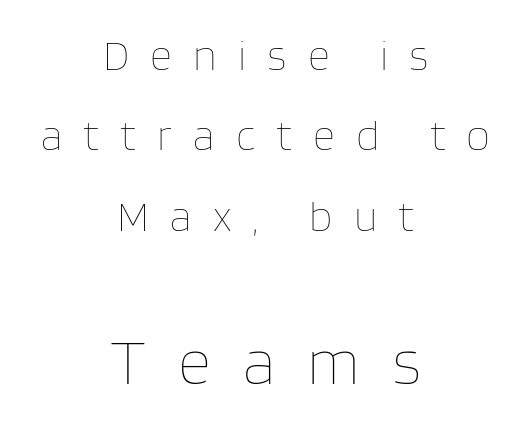
{"italic": "no", "bold": "no", "weight": "thin", "width": "normal", "stroke_contrast": "low", "x_height": "large", "monospaced": "no", "underline": "no", "align": "center", "line_spacing_ratio": 1.87, "letter_spacing": "wide", "letter_spacing_em": 0.49, "larger_block": "second", "size_ratio": 1.51, "glyph_px": 65}
